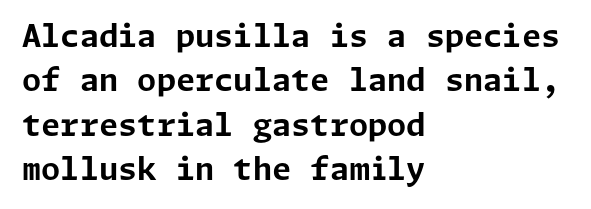
The image shows 31 px bold sans-serif type, upright; set left-aligned, normal line spacing (1.43x), normal letter spacing, not underlined; low stroke contrast and a medium x-height.
